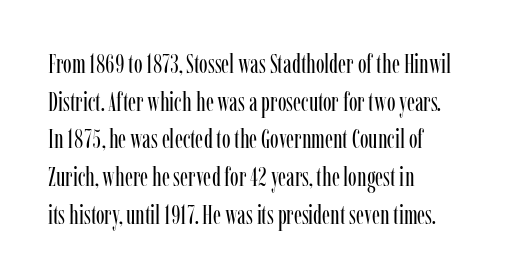
This sample is left-justified, so line endings fall wherever the words run out. Short note: letters normally spaced. These lines were composed using upright roman letters. Nothing heavy about these letters — not bold at all. The glyphs are unaccompanied by any horizontal stroke below them. Quick note: interline space is typical.
